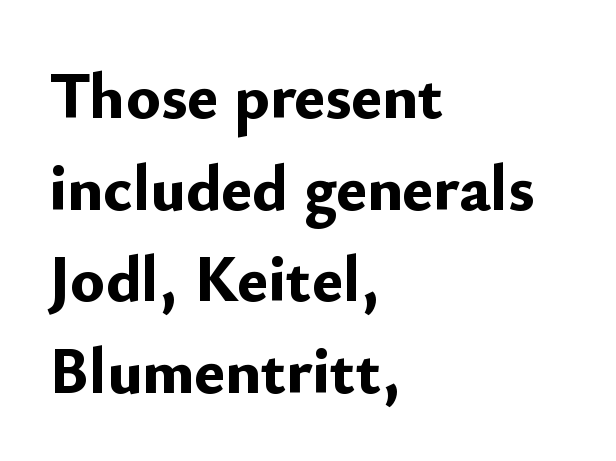
Q: Is the text bold? A: Yes.
Q: Is the text italic (slanted)? A: No, it is upright.
Q: Is the typeface a serif or a sans-serif typeface? A: Sans-serif.
Q: Is the text underlined? A: No.
Q: How is the paragraph aligned? A: Left-aligned.
Q: Is the spacing between letters normal or unusually wide? A: Normal.
Q: Is the spacing between lines tight, normal or loose? A: Normal.
Q: Width (condensed, normal, or wide)? A: Normal.
Q: Stroke contrast? A: Low.
Q: x-height? A: Small.
Q: Monospaced? A: No.
